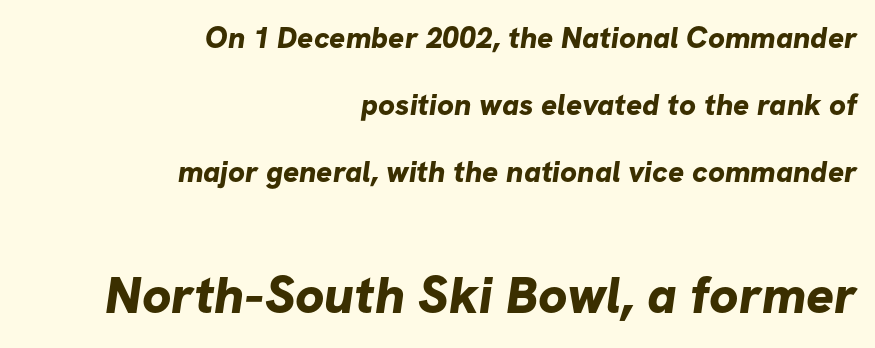
{"serif": "no", "bold": "yes", "weight": "bold", "width": "normal", "stroke_contrast": "low", "x_height": "medium", "monospaced": "no", "underline": "no", "align": "right", "line_spacing": "loose", "line_spacing_ratio": 2.24, "letter_spacing": "normal", "letter_spacing_em": 0.0, "larger_block": "second", "size_ratio": 1.73, "glyph_px": 52}
